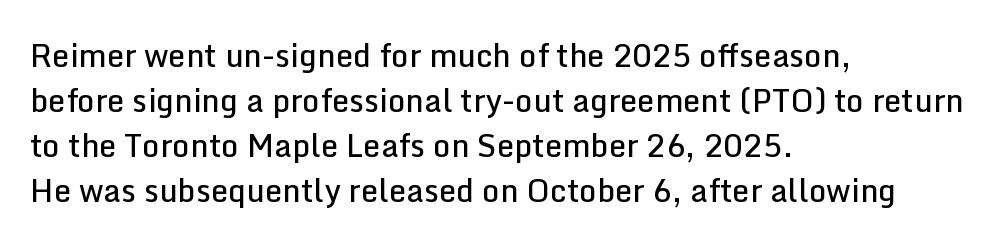
{"serif": "no", "italic": "no", "bold": "semi", "weight": "semibold", "width": "normal", "stroke_contrast": "low", "x_height": "medium", "monospaced": "no", "underline": "no", "align": "left", "line_spacing": "normal", "line_spacing_ratio": 1.45, "letter_spacing": "normal", "letter_spacing_em": 0.0, "glyph_px": 31}
